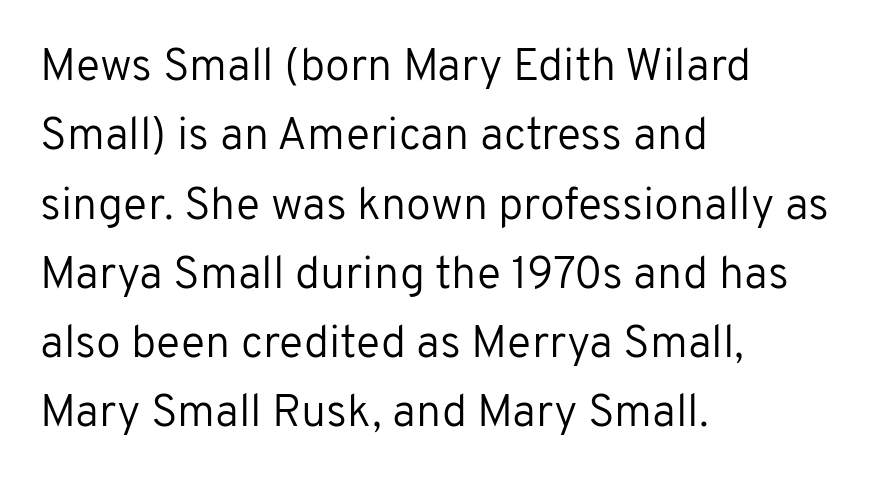
{"serif": "no", "italic": "no", "bold": "no", "weight": "regular", "width": "normal", "stroke_contrast": "low", "x_height": "medium", "monospaced": "no", "underline": "no", "align": "left", "line_spacing": "normal", "line_spacing_ratio": 1.54, "letter_spacing": "normal", "letter_spacing_em": 0.0, "glyph_px": 45}
